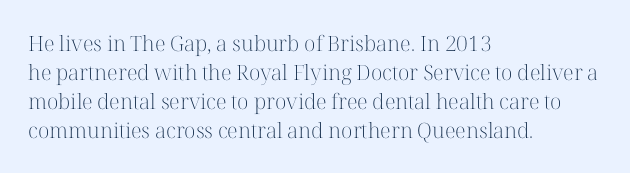
{"italic": "no", "bold": "no", "underline": "no", "align": "left", "line_spacing": "normal", "line_spacing_ratio": 1.38, "letter_spacing": "normal", "letter_spacing_em": 0.0, "glyph_px": 21}
